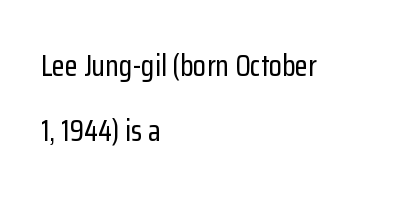
Q: Is the text italic (slanted)? A: No, it is upright.
Q: Is the typeface a serif or a sans-serif typeface? A: Sans-serif.
Q: Is the text underlined? A: No.
Q: How is the paragraph aligned? A: Left-aligned.
Q: Is the spacing between letters normal or unusually wide? A: Normal.
Q: Is the spacing between lines tight, normal or loose? A: Loose.
Q: Width (condensed, normal, or wide)? A: Condensed.
Q: Stroke contrast? A: Low.
Q: x-height? A: Medium.
Q: Monospaced? A: No.
